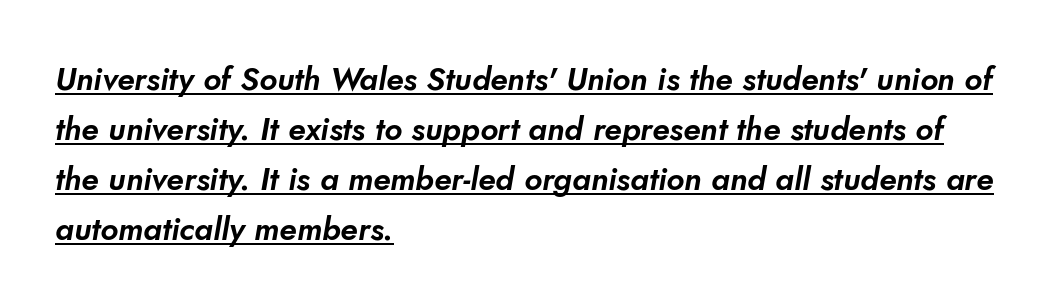
{"serif": "no", "width": "normal", "stroke_contrast": "low", "x_height": "small", "monospaced": "no", "underline": "yes", "align": "left", "line_spacing": "normal", "line_spacing_ratio": 1.56, "letter_spacing": "normal", "letter_spacing_em": 0.0, "glyph_px": 32}
